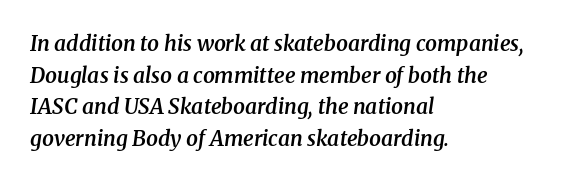
Honestly, the row spacing looks completely unremarkable. Lines of text with bare space underneath. The strokes are fattened partway — semibold, not bold. Compared with ordinary roman type, these characters are visibly tilted.
